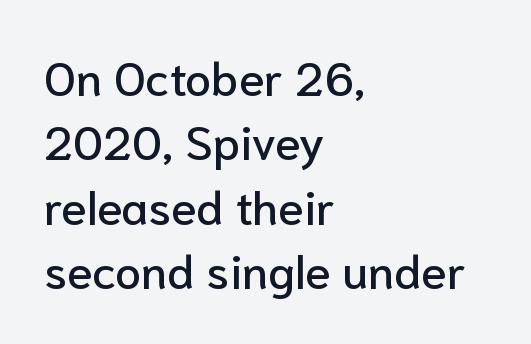
Q: Is the text italic (slanted)? A: No, it is upright.
Q: Is the typeface a serif or a sans-serif typeface? A: Sans-serif.
Q: Is the text underlined? A: No.
Q: How is the paragraph aligned? A: Left-aligned.
Q: Is the spacing between letters normal or unusually wide? A: Normal.
Q: Is the spacing between lines tight, normal or loose? A: Normal.
Q: Width (condensed, normal, or wide)? A: Normal.
Q: Stroke contrast? A: Low.
Q: x-height? A: Medium.
Q: Monospaced? A: No.
